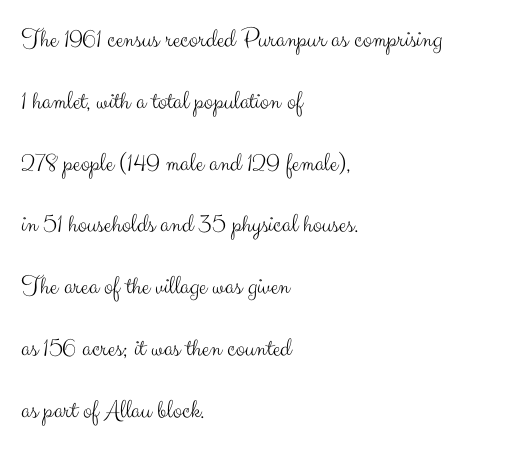
This sample is left-justified, so line endings fall wherever the words run out. Check the space under the baseline: it is left empty. In terms of leading, this rendering errs on the spacious side. The letterforms sit shoulder to shoulder at normal distance.
